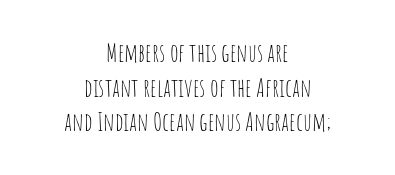
Characters follow at the spacing the type designer built in. Italic: no, the glyphs are upright roman. One glance says typical: line gaps are just what's usual. A light-to-regular cut is what we see here.
